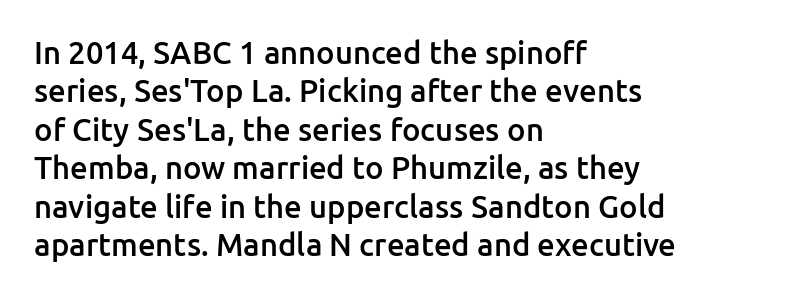
{"serif": "no", "italic": "no", "bold": "semi", "weight": "semibold", "width": "normal", "stroke_contrast": "low", "x_height": "medium", "monospaced": "no", "underline": "no", "align": "left", "line_spacing_ratio": 1.24, "letter_spacing": "normal", "letter_spacing_em": 0.0, "glyph_px": 31}
